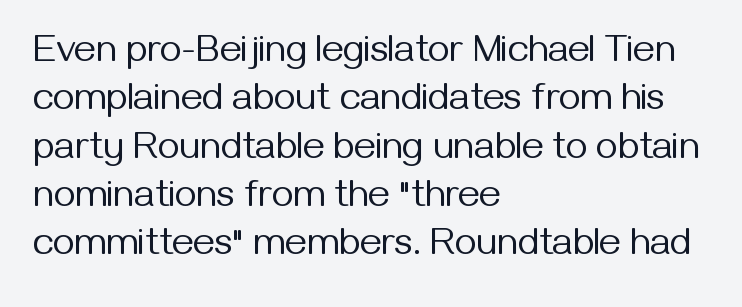
{"serif": "no", "italic": "no", "bold": "no", "weight": "regular", "width": "normal", "stroke_contrast": "medium", "x_height": "medium", "monospaced": "no", "underline": "no", "align": "left", "line_spacing": "normal", "line_spacing_ratio": 1.27, "letter_spacing": "normal", "letter_spacing_em": 0.0, "glyph_px": 38}
